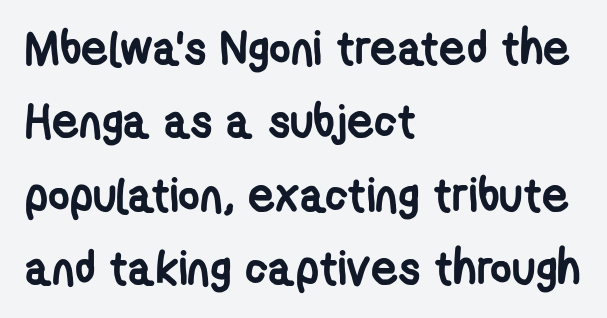
The image shows 47 px semibold, condensed sans-serif type; set left-aligned, normal line spacing (1.56x), normal letter spacing, not underlined; low stroke contrast and a medium x-height.
